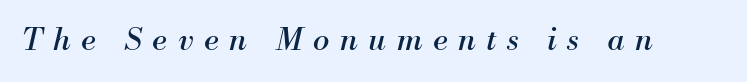
Compared with ordinary roman type, these characters are visibly tilted. A clean baseline with only descenders dipping below it. The face used here is seriffed, in the tradition of book romans. The typesetting does not lean heavy: it is not bold. Spacing between characters has been opened up far beyond the box default.
